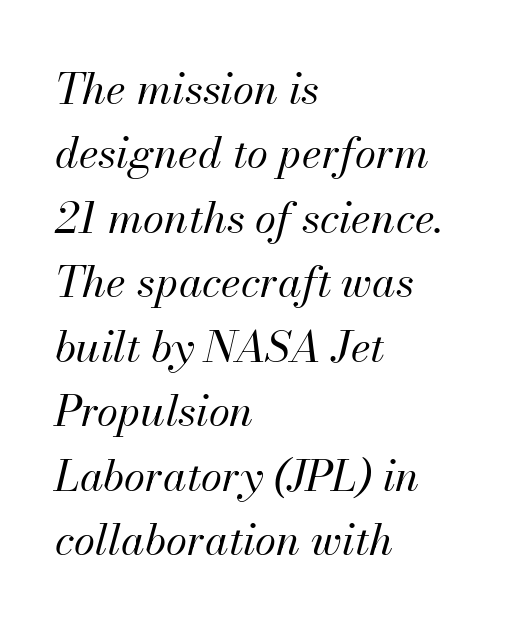
Quick note: interline space is typical. Lines of text with bare space underneath. Ink coverage per letter is moderate at most. Think of a printed novel: that variable character pitch is what you see here. The paragraph has a hard left edge and a soft right edge.
